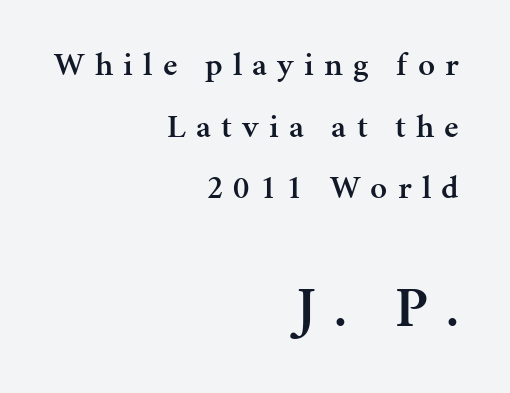
{"serif": "yes", "italic": "no", "bold": "semi", "weight": "semibold", "width": "normal", "stroke_contrast": "medium", "x_height": "medium", "monospaced": "no", "underline": "no", "align": "right", "line_spacing_ratio": 1.87, "letter_spacing": "wide", "letter_spacing_em": 0.31, "larger_block": "second", "size_ratio": 1.76, "glyph_px": 58}
